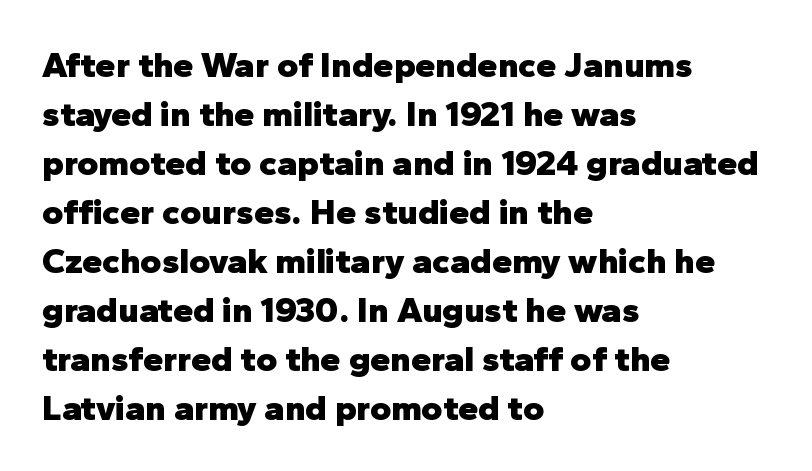
Q: Is the text bold? A: Yes.
Q: Is the text italic (slanted)? A: No, it is upright.
Q: Is the typeface a serif or a sans-serif typeface? A: Sans-serif.
Q: Is the text underlined? A: No.
Q: How is the paragraph aligned? A: Left-aligned.
Q: Is the spacing between letters normal or unusually wide? A: Normal.
Q: Is the spacing between lines tight, normal or loose? A: Normal.
Q: Width (condensed, normal, or wide)? A: Normal.
Q: Stroke contrast? A: Low.
Q: x-height? A: Medium.
Q: Monospaced? A: No.
